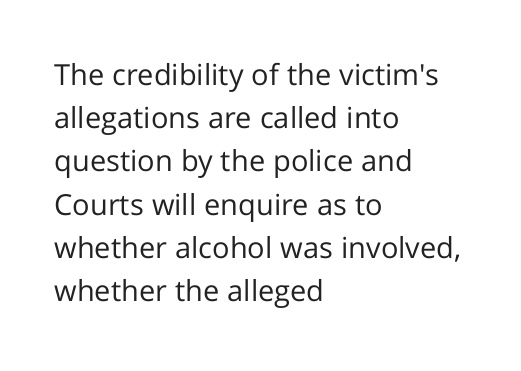
The image shows 29 px regular-weight sans-serif type, upright; set left-aligned, normal line spacing (1.49x), normal letter spacing, not underlined; low stroke contrast and a medium x-height.
